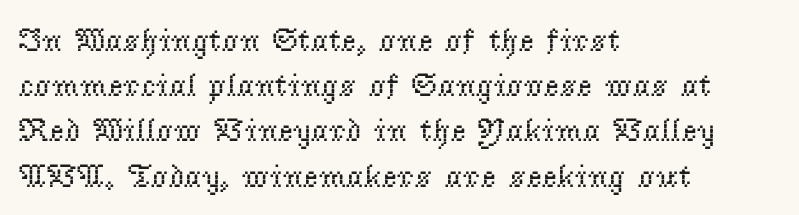
The image shows 33 px regular-weight serif type, upright; set left-aligned, normal line spacing (1.37x), normal letter spacing, not underlined; low stroke contrast and a small x-height.
